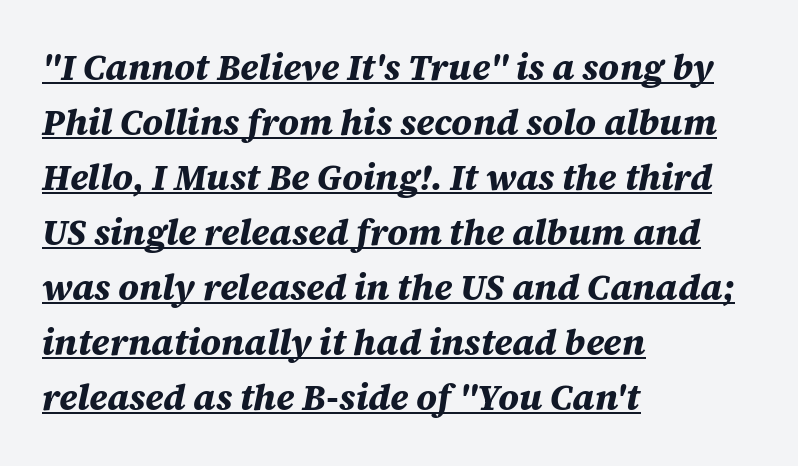
The image shows 36 px bold type, italic (leaning right); set left-aligned, normal line spacing (1.53x), normal letter spacing, underlined; medium stroke contrast and a large x-height.
